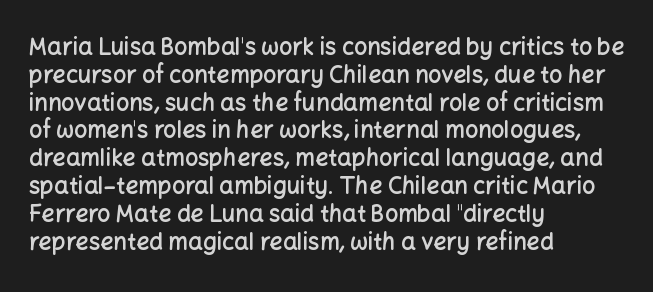
The image shows 23 px text type, upright; set left-aligned, line spacing 1.21x, normal letter spacing, not underlined.
